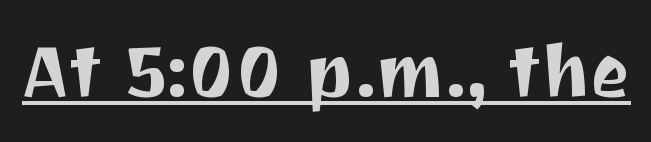
Beneath each row of characters lies a ruled line. Note the varied advance widths — an 'i' is clearly narrower than an 'm'. This is roman type, the default non-slanted kind. Type style note: lacks serifs. In terms of letterspacing, this is plain default setting.
